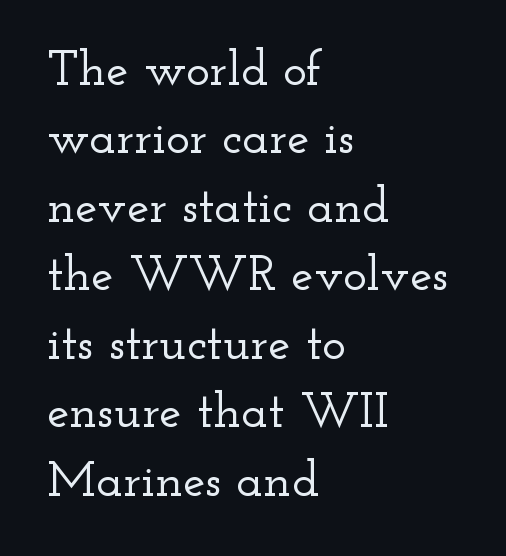
{"serif": "yes", "italic": "no", "width": "wide", "stroke_contrast": "low", "x_height": "small", "monospaced": "no", "underline": "no", "align": "left", "line_spacing": "normal", "line_spacing_ratio": 1.37, "letter_spacing": "normal", "letter_spacing_em": 0.0, "glyph_px": 50}
